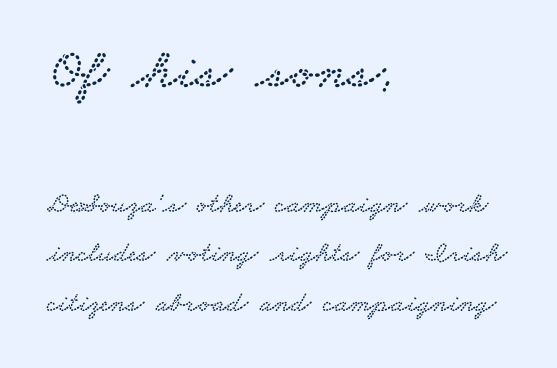
The image shows 58 px wide type; set left-aligned, normal line spacing (1.7x), normal letter spacing, not underlined; the first (top) block is 2.0x larger; low stroke contrast and a small x-height.
